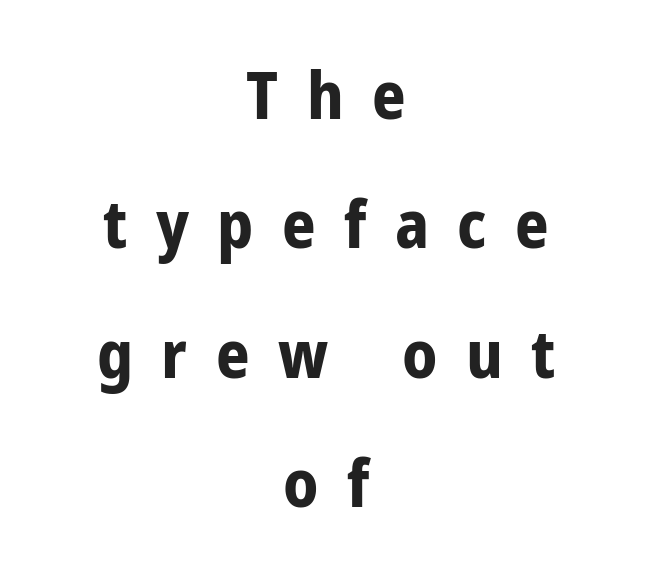
The image shows 66 px bold, condensed sans-serif type, upright; set centered, loose line spacing (1.96x), unusually wide letter spacing (+0.43 em), not underlined; low stroke contrast and a medium x-height.
